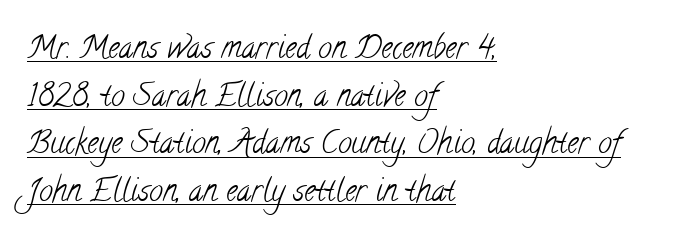
Q: Is the text bold? A: No.
Q: Is the typeface a serif or a sans-serif typeface? A: Serif.
Q: Is the text underlined? A: Yes.
Q: How is the paragraph aligned? A: Left-aligned.
Q: Is the spacing between letters normal or unusually wide? A: Normal.
Q: Is the spacing between lines tight, normal or loose? A: Normal.
Q: Width (condensed, normal, or wide)? A: Condensed.
Q: Stroke contrast? A: Low.
Q: x-height? A: Small.
Q: Monospaced? A: No.
